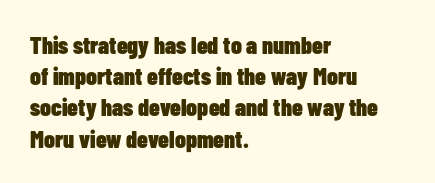
Every letter is thick-stroked: bold, no question. Line starts are locked; line ends wander. What's the leading like? Ordinary, nothing unusual. Glance below the letters and you will spot only blank space.
